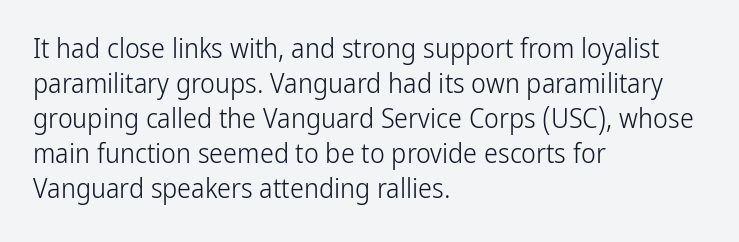
Is this a sans? Yes — the strokes have no serifs. The lines are quadded left. Any mark beneath the type? The region is blank. Weight: not bold — regular or lighter. The rendering uses a moderate line-height, typical for paragraphs.
